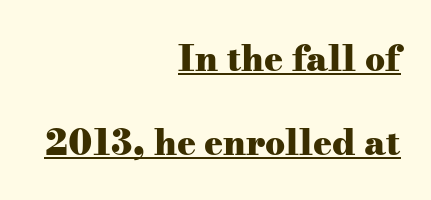
Has an underline been added? It has. A typesetter would call this proportional, since set widths differ per character. The gaps between neighbouring characters are ordinary and unremarkable. The rendering uses a large line-height, opening up the rows. The glyphs have the mass of a bold cut. You can tell from the footed stems that serif type was used.
